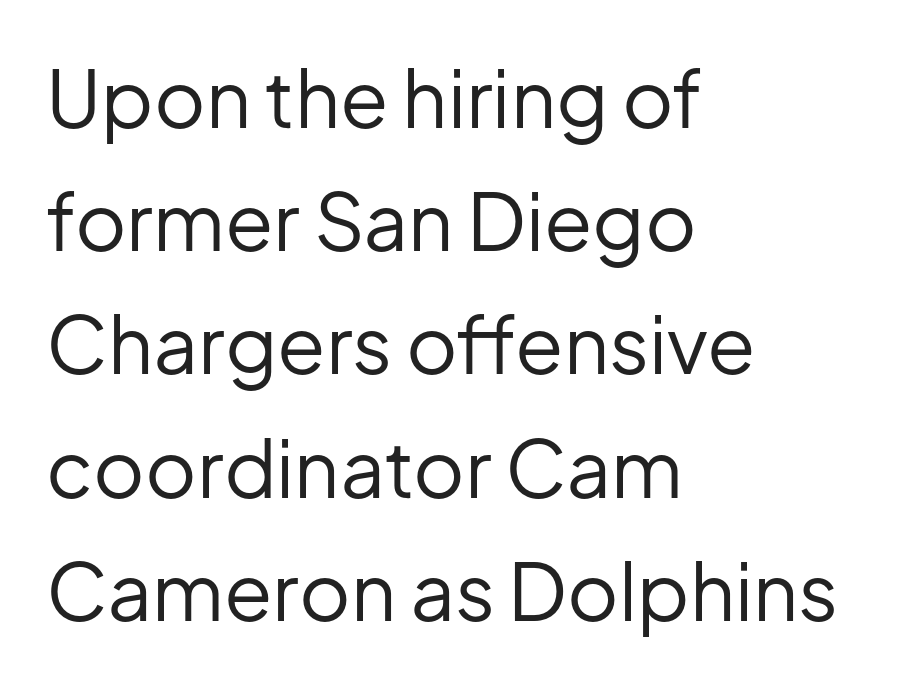
{"serif": "no", "italic": "no", "bold": "no", "weight": "regular", "width": "normal", "stroke_contrast": "low", "x_height": "medium", "monospaced": "no", "underline": "no", "align": "left", "line_spacing": "normal", "line_spacing_ratio": 1.56, "letter_spacing": "normal", "letter_spacing_em": 0.0, "glyph_px": 79}
